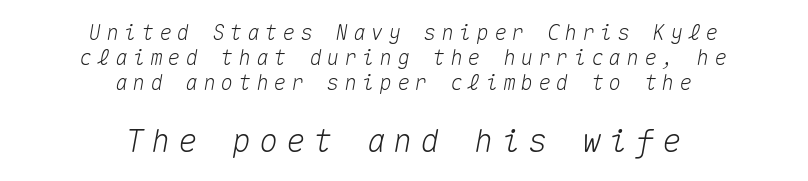
{"italic": "yes", "lean": "right", "slant_degrees": 10, "width": "normal", "stroke_contrast": "medium", "x_height": "medium", "monospaced": "yes", "underline": "no", "align": "center", "line_spacing_ratio": 1.2, "letter_spacing": "wide", "letter_spacing_em": 0.24, "larger_block": "second", "size_ratio": 1.52, "glyph_px": 32}
